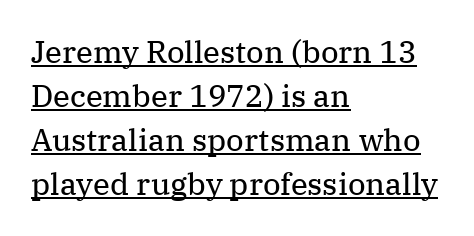
The image shows 31 px regular-weight serif type, upright; set left-aligned, normal line spacing (1.42x), normal letter spacing, underlined; medium stroke contrast and a medium x-height.
